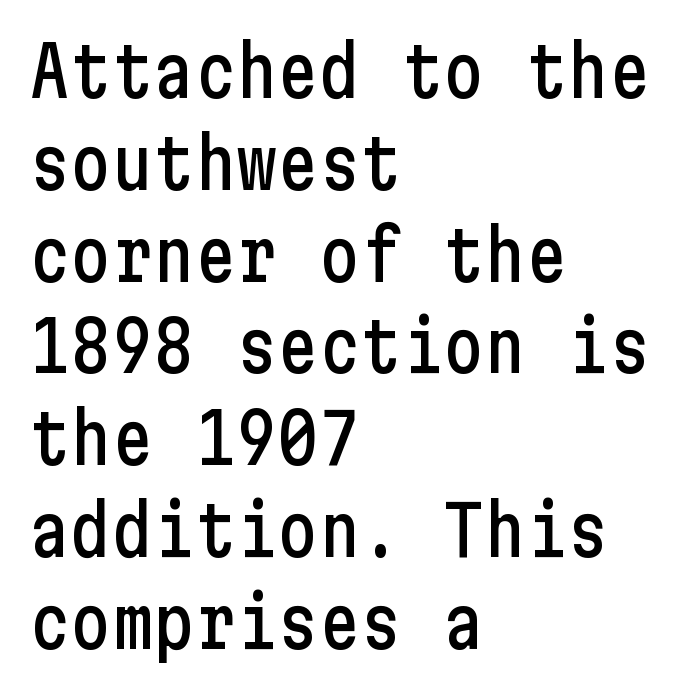
{"serif": "no", "italic": "no", "width": "condensed", "stroke_contrast": "low", "x_height": "medium", "underline": "no", "align": "left", "line_spacing": "normal", "line_spacing_ratio": 1.33, "letter_spacing": "normal", "letter_spacing_em": 0.0, "glyph_px": 69}
